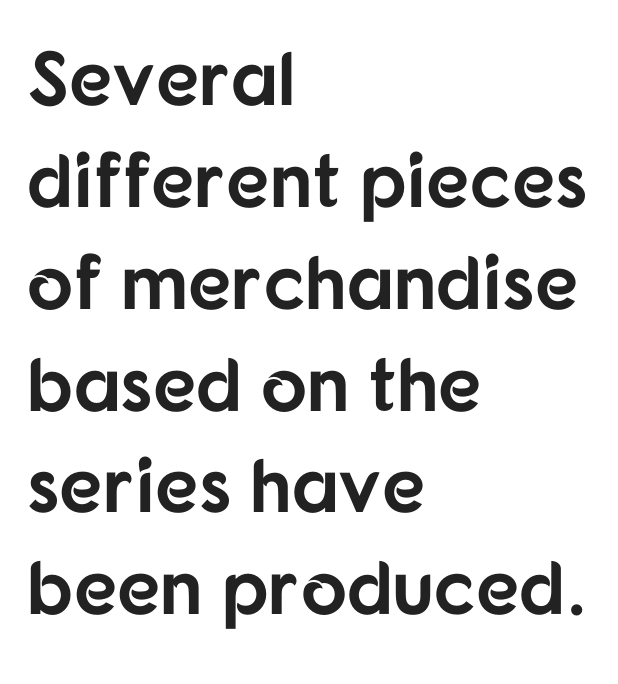
The lines in this sample share a left origin and differ only in where they stop. Is this a sans? Yes — the strokes have no serifs. These words are printed bold, with thick strokes throughout. The passage shown is typed in a proportional face where columns would drift. The zone under the glyphs is completely vacant. Interline gaps are of average width in this sample.
